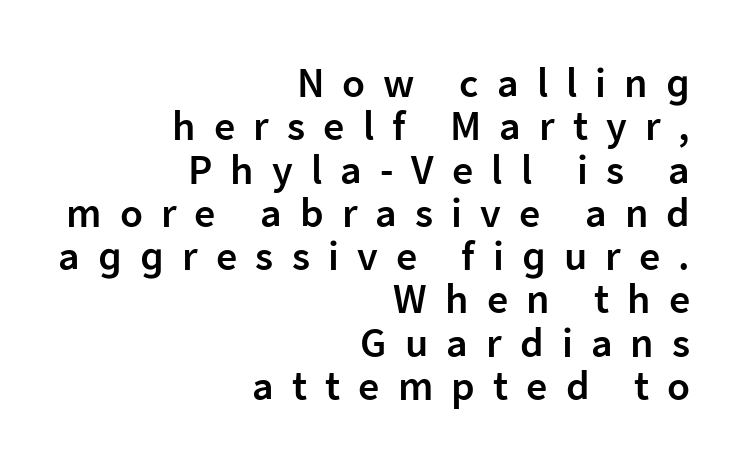
The image shows 42 px semibold sans-serif type, upright; set right-aligned, tight line spacing (1.03x), unusually wide letter spacing (+0.43 em), not underlined; low stroke contrast and a medium x-height.
